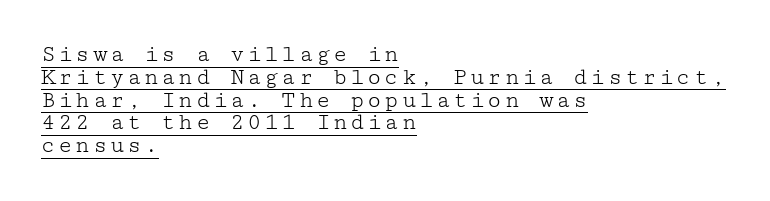
{"italic": "no", "bold": "no", "underline": "yes", "align": "left", "line_spacing": "tight", "line_spacing_ratio": 0.95, "glyph_px": 24}
